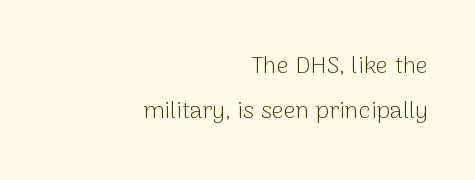
{"italic": "no", "bold": "no", "underline": "no", "align": "right", "line_spacing_ratio": 1.89, "letter_spacing": "normal", "letter_spacing_em": 0.0, "glyph_px": 24}
